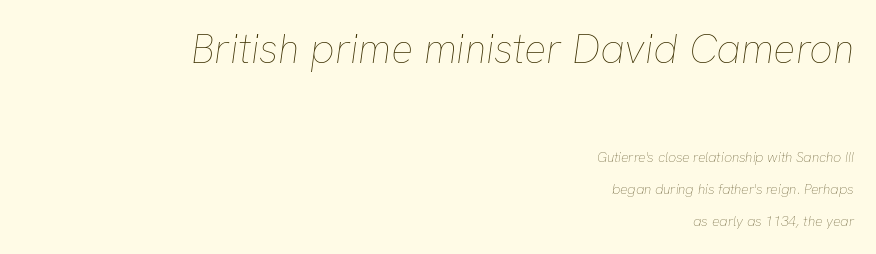
The image shows 41 px thin type, italic (leaning right); set right-aligned, loose line spacing (2.28x), normal letter spacing, not underlined; the first (top) block is 2.93x larger; low stroke contrast and a medium x-height.
